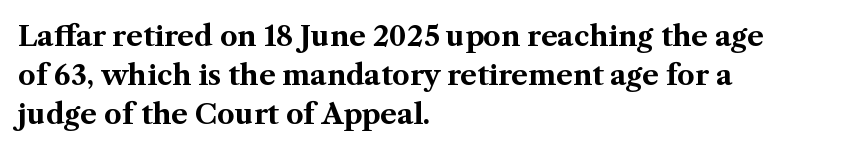
Between one letter and the next there's only the usual sliver of space. Heft: maximum for text — a bold. A clean baseline with only descenders dipping below it. If you drew a line through each stem, it would be perfectly vertical. Each line starts at the same left margin while the right side varies.
